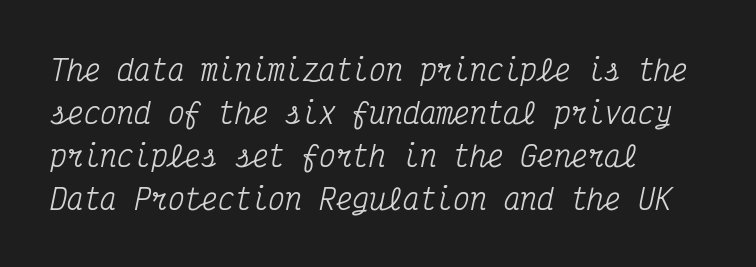
{"serif": "yes", "italic": "yes", "lean": "right", "slant_degrees": 12, "width": "condensed", "stroke_contrast": "medium", "x_height": "medium", "monospaced": "yes", "underline": "no", "align": "left", "line_spacing": "normal", "line_spacing_ratio": 1.53, "letter_spacing": "normal", "letter_spacing_em": 0.0, "glyph_px": 28}
